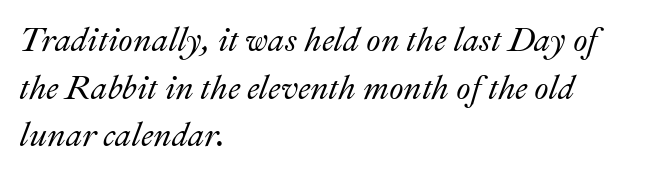
{"italic": "yes", "lean": "right", "slant_degrees": 22, "width": "normal", "stroke_contrast": "medium", "x_height": "small", "monospaced": "no", "underline": "no", "align": "left", "line_spacing": "normal", "line_spacing_ratio": 1.44, "letter_spacing": "normal", "letter_spacing_em": 0.0, "glyph_px": 33}
